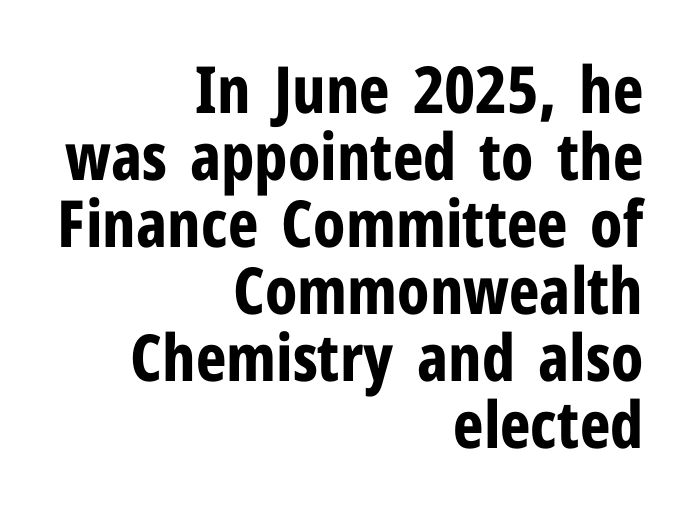
{"serif": "no", "italic": "no", "bold": "yes", "weight": "bold", "width": "condensed", "stroke_contrast": "low", "x_height": "medium", "monospaced": "no", "underline": "no", "align": "right", "line_spacing": "tight", "line_spacing_ratio": 1.03, "letter_spacing": "normal", "letter_spacing_em": 0.0, "glyph_px": 65}
